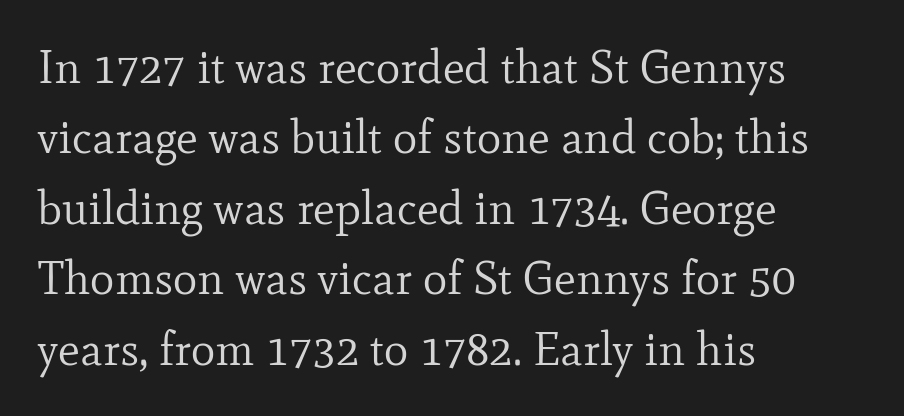
{"serif": "yes", "italic": "no", "bold": "no", "weight": "regular", "width": "normal", "stroke_contrast": "low", "x_height": "small", "monospaced": "no", "underline": "no", "align": "left", "line_spacing": "normal", "line_spacing_ratio": 1.53, "letter_spacing": "normal", "letter_spacing_em": 0.0, "glyph_px": 46}
